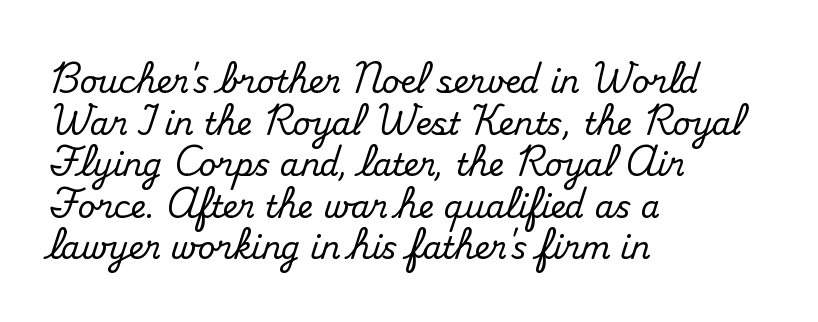
Layout note: lines flush left. If you measured baseline to baseline, you'd find a middling distance. What stands out about the letter spacing? Nothing — it is the standard amount. Regarding serifs, this sample has them. These lines are rendered in a variable-pitch font.
